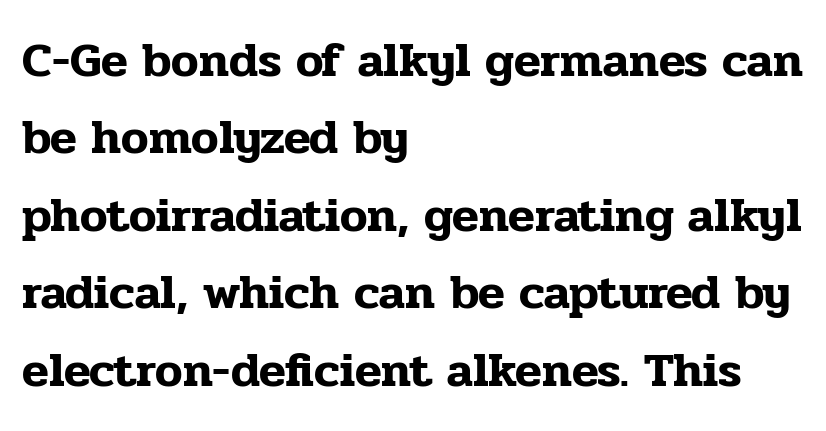
{"serif": "yes", "italic": "no", "width": "normal", "stroke_contrast": "low", "x_height": "medium", "monospaced": "no", "underline": "no", "align": "left", "line_spacing": "normal", "line_spacing_ratio": 1.58, "letter_spacing": "normal", "letter_spacing_em": 0.0, "glyph_px": 49}
